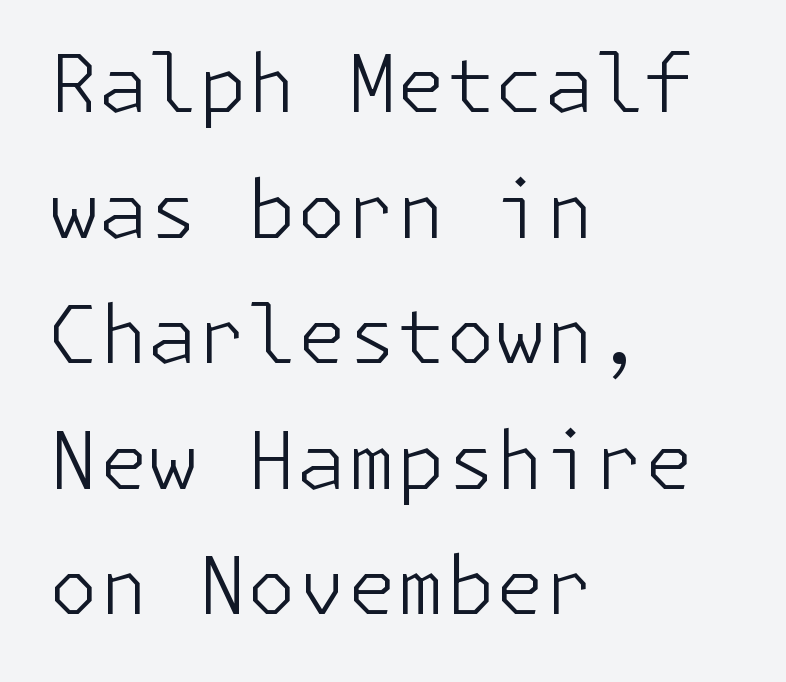
Q: Is the text bold? A: No.
Q: Is the text italic (slanted)? A: No, it is upright.
Q: Is the typeface a serif or a sans-serif typeface? A: Sans-serif.
Q: Is the text underlined? A: No.
Q: How is the paragraph aligned? A: Left-aligned.
Q: Is the spacing between letters normal or unusually wide? A: Normal.
Q: Is the spacing between lines tight, normal or loose? A: Normal.
Q: Width (condensed, normal, or wide)? A: Normal.
Q: Stroke contrast? A: Low.
Q: x-height? A: Medium.
